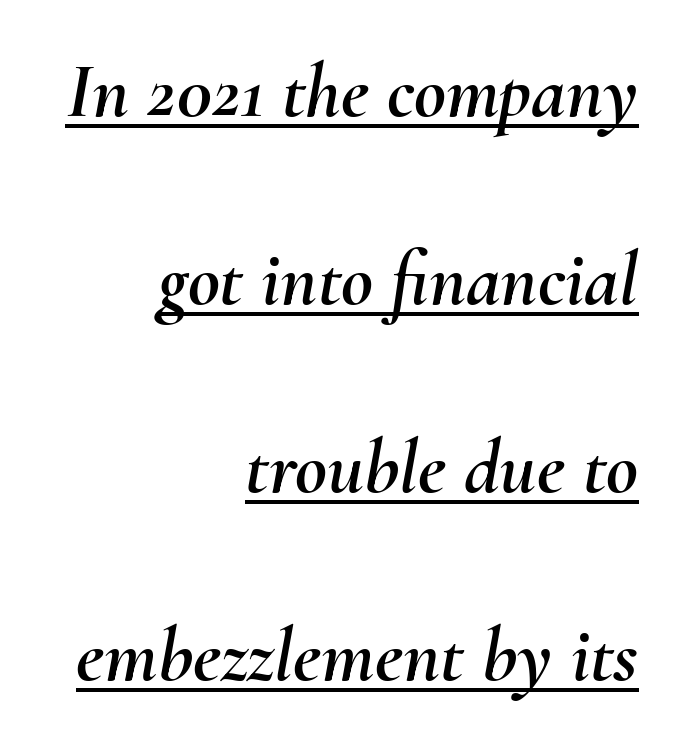
The image shows 78 px text type, italic (leaning right); set right-aligned, loose line spacing (2.41x), normal letter spacing, underlined; medium stroke contrast and a small x-height.
